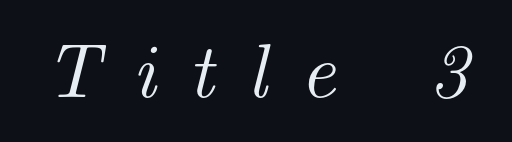
Q: Is the text italic (slanted)? A: Yes, it leans right by about 14 degrees.
Q: Is the typeface a serif or a sans-serif typeface? A: Serif.
Q: Is the text underlined? A: No.
Q: Is the spacing between letters normal or unusually wide? A: Unusually wide.
Q: Width (condensed, normal, or wide)? A: Normal.
Q: Stroke contrast? A: Medium.
Q: x-height? A: Small.
Q: Monospaced? A: No.
